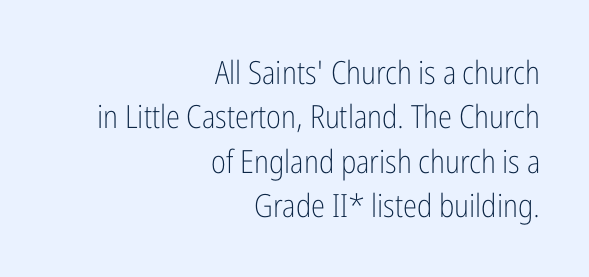
Q: Is the text bold? A: No.
Q: Is the text italic (slanted)? A: No, it is upright.
Q: Is the typeface a serif or a sans-serif typeface? A: Sans-serif.
Q: Is the text underlined? A: No.
Q: How is the paragraph aligned? A: Right-aligned.
Q: Is the spacing between letters normal or unusually wide? A: Normal.
Q: Is the spacing between lines tight, normal or loose? A: Normal.
Q: Width (condensed, normal, or wide)? A: Condensed.
Q: Stroke contrast? A: Low.
Q: x-height? A: Medium.
Q: Monospaced? A: No.
